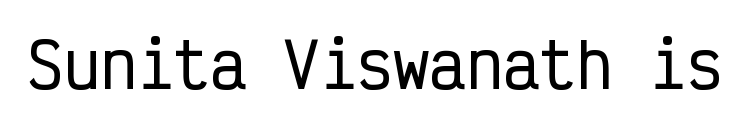
The typeface chosen for these lines omits serifs. No word sits above an underline. Tracking value appears to be zero — textbook default spacing. Do the letters lean? They stand straight. Each letter, wide or thin by design, is forced into the same width here.
